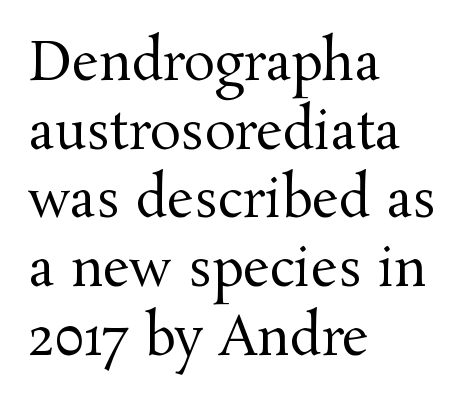
{"serif": "yes", "italic": "no", "bold": "no", "weight": "regular", "width": "normal", "stroke_contrast": "medium", "x_height": "medium", "monospaced": "no", "underline": "no", "align": "left", "line_spacing": "normal", "line_spacing_ratio": 1.32, "letter_spacing": "normal", "letter_spacing_em": 0.0, "glyph_px": 52}
